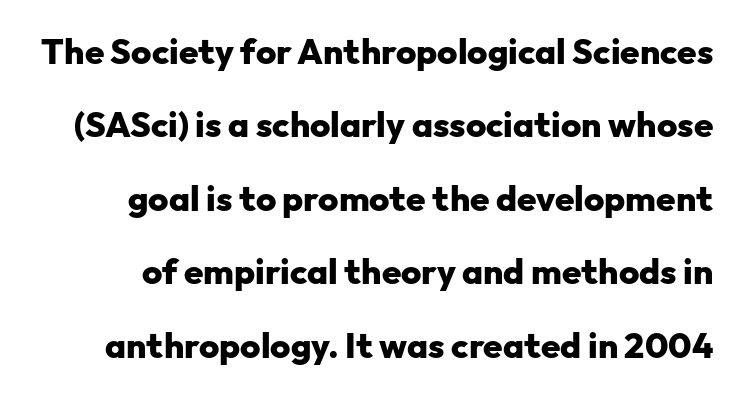
Q: Is the text bold? A: Yes.
Q: Is the text italic (slanted)? A: No, it is upright.
Q: Is the typeface a serif or a sans-serif typeface? A: Sans-serif.
Q: Is the text underlined? A: No.
Q: Is the spacing between letters normal or unusually wide? A: Normal.
Q: Is the spacing between lines tight, normal or loose? A: Loose.
Q: Width (condensed, normal, or wide)? A: Normal.
Q: Stroke contrast? A: Low.
Q: x-height? A: Medium.
Q: Monospaced? A: No.
